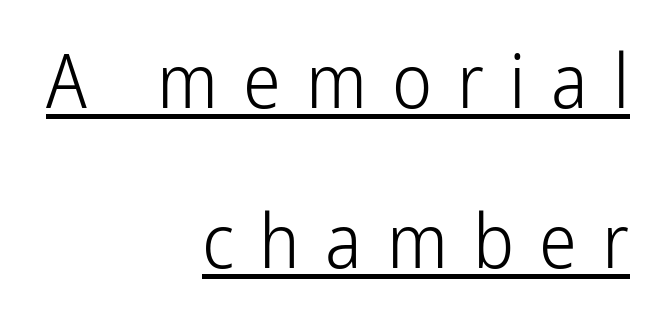
{"serif": "no", "italic": "no", "bold": "no", "weight": "light", "width": "condensed", "stroke_contrast": "low", "x_height": "medium", "monospaced": "no", "underline": "yes", "align": "right", "line_spacing": "loose", "line_spacing_ratio": 2.11, "letter_spacing": "wide", "letter_spacing_em": 0.33, "glyph_px": 76}
